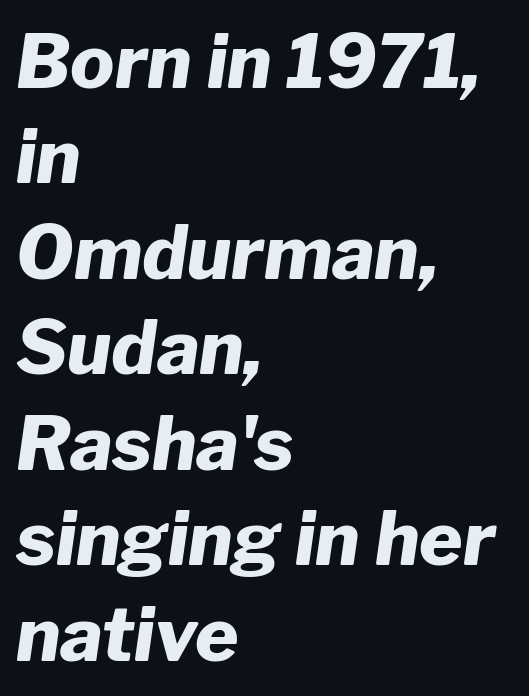
Plenty of ink on the page — the face is bold. Looking at the ascenders, they clearly lean. Nobody drew a line under any word here. These lines keep a tight, regular rhythm from letter to letter. Where is the straight margin? On the left.
